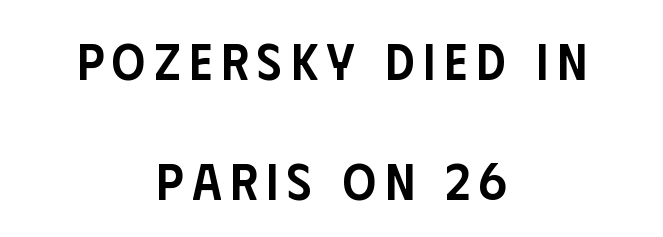
The image shows 52 px semibold, condensed sans-serif type, upright; set centered, loose line spacing (2.3x), not underlined; low stroke contrast and a large x-height.
